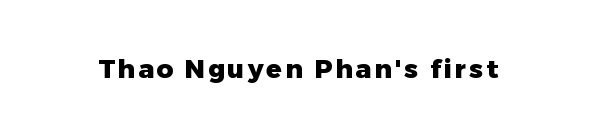
The image shows 26 px bold type, upright; set not underlined.
